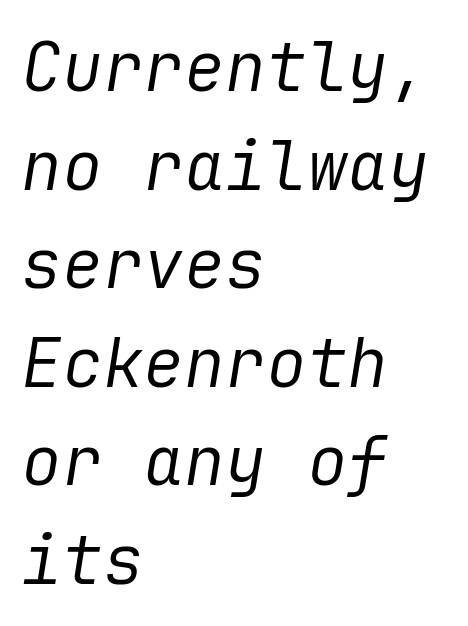
The image shows 68 px regular-weight type, italic (leaning right); set left-aligned, normal line spacing (1.45x), normal letter spacing, not underlined; low stroke contrast and a medium x-height.
